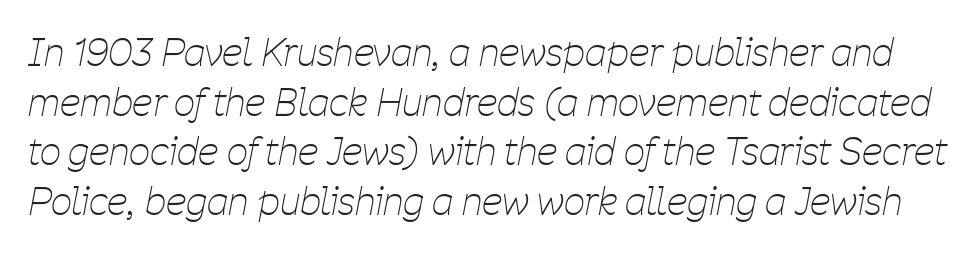
Q: Is the text bold? A: No.
Q: Is the text italic (slanted)? A: Yes, it leans right by about 11 degrees.
Q: Is the text underlined? A: No.
Q: Is the spacing between letters normal or unusually wide? A: Normal.
Q: Is the spacing between lines tight, normal or loose? A: Normal.
Q: Width (condensed, normal, or wide)? A: Condensed.
Q: Stroke contrast? A: Low.
Q: x-height? A: Medium.
Q: Monospaced? A: No.
